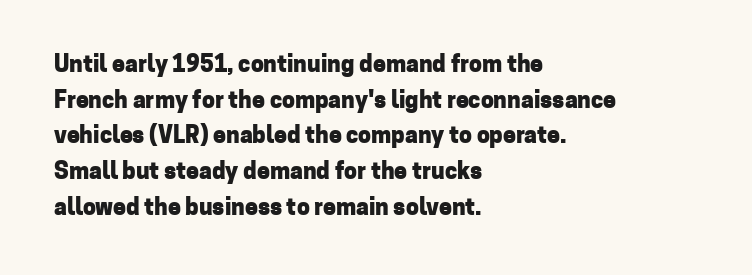
The image shows 23 px bold type, upright; set left-aligned, normal line spacing (1.55x), normal letter spacing, not underlined.
